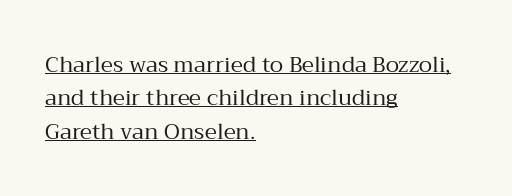
Q: Is the text bold? A: No.
Q: Is the text italic (slanted)? A: No, it is upright.
Q: Is the text underlined? A: Yes.
Q: How is the paragraph aligned? A: Left-aligned.
Q: Is the spacing between letters normal or unusually wide? A: Normal.
Q: Is the spacing between lines tight, normal or loose? A: Normal.
